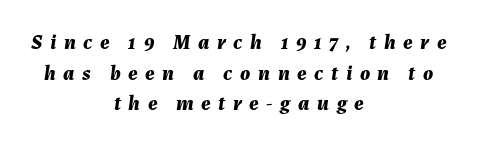
Q: Is the text bold? A: Yes.
Q: Is the text italic (slanted)? A: Yes, it leans right by about 7 degrees.
Q: Is the text underlined? A: No.
Q: How is the paragraph aligned? A: Centered.
Q: Is the spacing between letters normal or unusually wide? A: Unusually wide.
Q: Is the spacing between lines tight, normal or loose? A: Normal.
